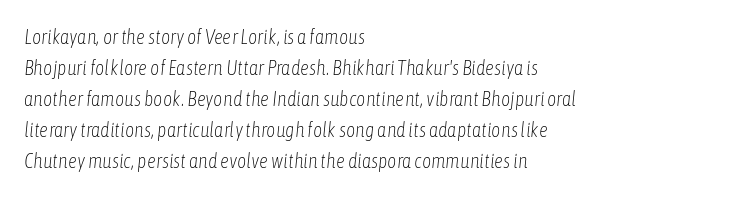
{"italic": "yes", "lean": "right", "slant_degrees": 6, "bold": "no", "underline": "no", "align": "left", "line_spacing": "normal", "line_spacing_ratio": 1.55, "letter_spacing": "normal", "letter_spacing_em": 0.0, "glyph_px": 20}
